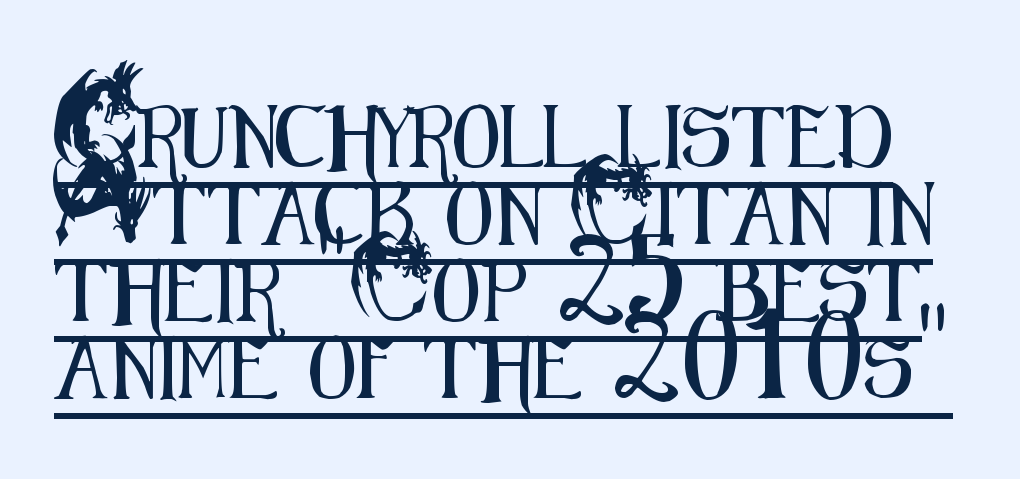
The image shows 62 px condensed sans-serif type, upright; set line spacing 1.24x, normal letter spacing, underlined; medium stroke contrast and a small x-height.
